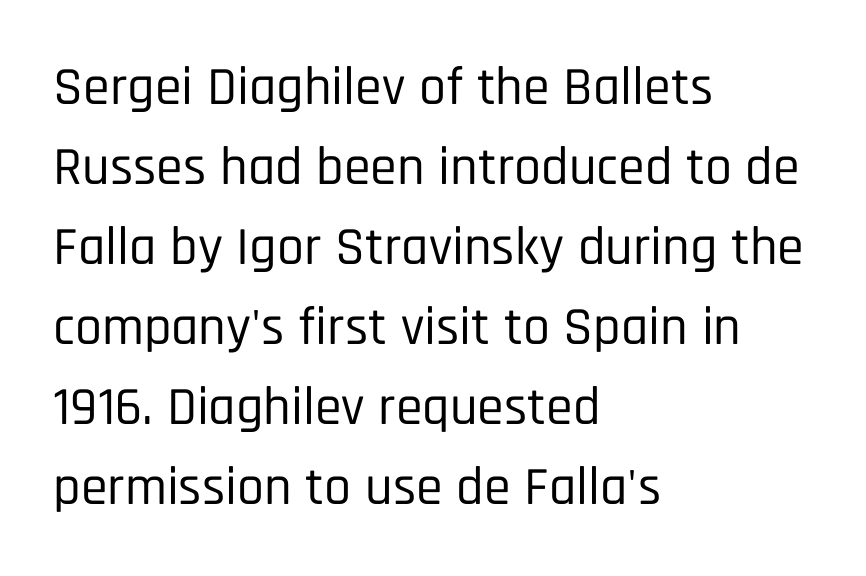
{"serif": "no", "italic": "no", "width": "condensed", "stroke_contrast": "low", "x_height": "large", "monospaced": "no", "underline": "no", "align": "left", "line_spacing": "normal", "line_spacing_ratio": 1.48, "letter_spacing": "normal", "letter_spacing_em": 0.0, "glyph_px": 54}
